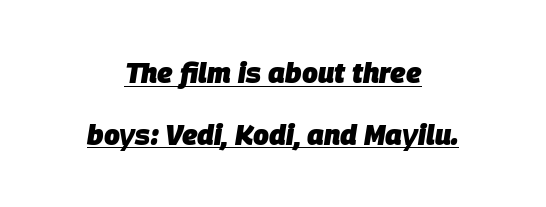
Q: Is the text bold? A: Yes.
Q: Is the text italic (slanted)? A: Yes, it leans right by about 9 degrees.
Q: Is the text underlined? A: Yes.
Q: How is the paragraph aligned? A: Centered.
Q: Is the spacing between letters normal or unusually wide? A: Normal.
Q: Is the spacing between lines tight, normal or loose? A: Loose.
Q: Width (condensed, normal, or wide)? A: Normal.
Q: Stroke contrast? A: Low.
Q: x-height? A: Large.
Q: Monospaced? A: No.
